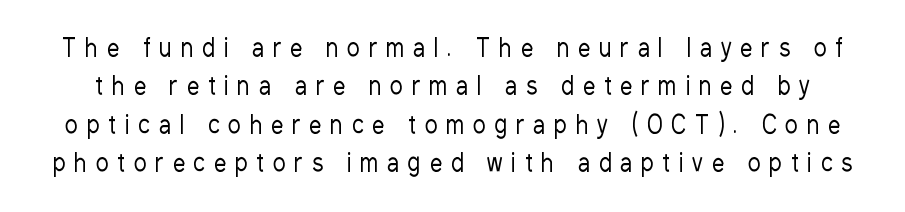
Q: Is the text bold? A: No.
Q: Is the text italic (slanted)? A: No, it is upright.
Q: Is the text underlined? A: No.
Q: Is the spacing between letters normal or unusually wide? A: Unusually wide.
Q: Is the spacing between lines tight, normal or loose? A: Normal.
